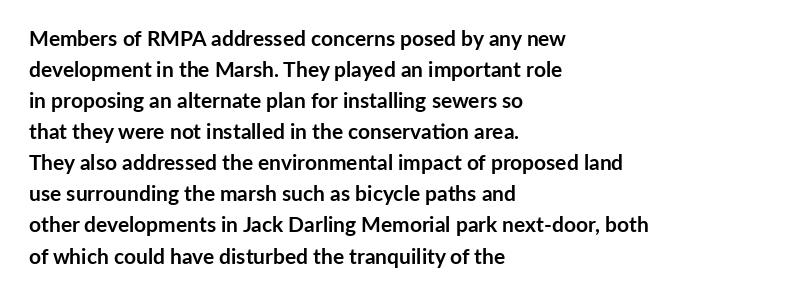
The image shows 21 px bold type, upright; set left-aligned, normal line spacing (1.48x), normal letter spacing, not underlined.
